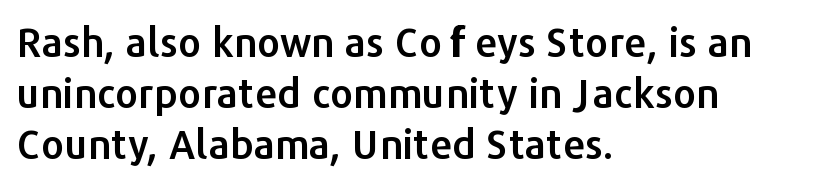
{"serif": "no", "italic": "no", "width": "normal", "stroke_contrast": "low", "x_height": "medium", "monospaced": "no", "underline": "no", "align": "left", "line_spacing": "normal", "line_spacing_ratio": 1.28, "letter_spacing": "normal", "letter_spacing_em": 0.0, "glyph_px": 40}
